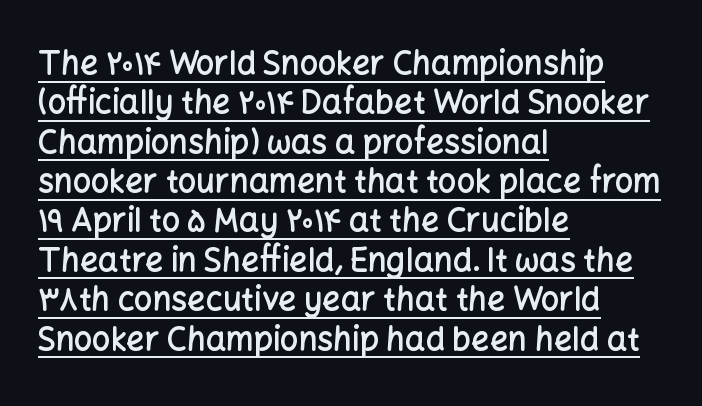
The image shows 32 px semibold sans-serif type, upright; set left-aligned, line spacing 1.23x, normal letter spacing, underlined; low stroke contrast and a medium x-height.
